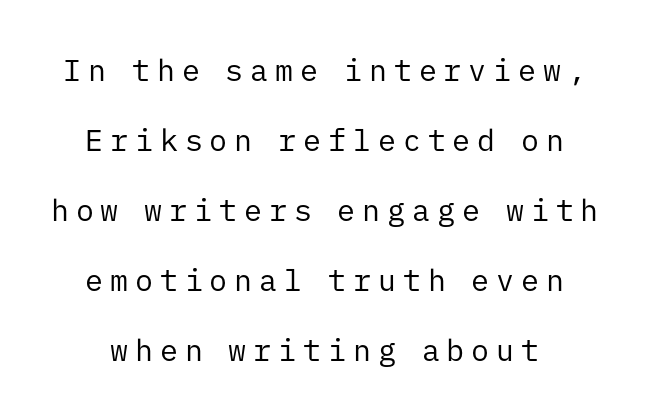
The image shows 30 px regular-weight sans-serif type, upright, monospaced; set loose line spacing (2.33x), unusually wide letter spacing (+0.23 em), not underlined; low stroke contrast and a medium x-height.
